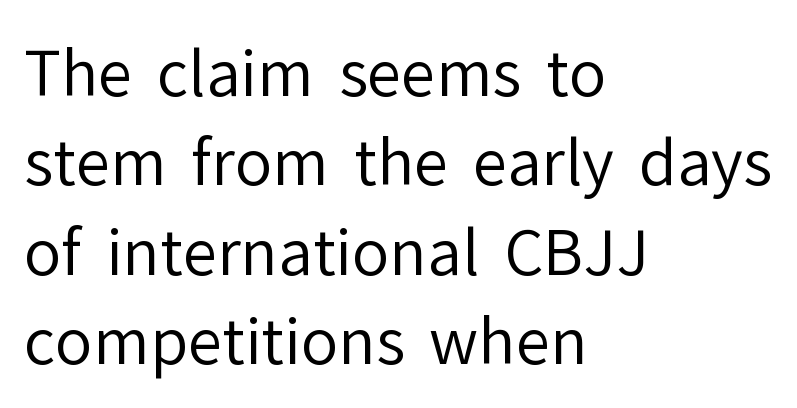
Q: Is the text bold? A: No.
Q: Is the text italic (slanted)? A: No, it is upright.
Q: Is the typeface a serif or a sans-serif typeface? A: Sans-serif.
Q: Is the text underlined? A: No.
Q: How is the paragraph aligned? A: Left-aligned.
Q: Is the spacing between letters normal or unusually wide? A: Normal.
Q: Is the spacing between lines tight, normal or loose? A: Normal.
Q: Width (condensed, normal, or wide)? A: Normal.
Q: Stroke contrast? A: Low.
Q: x-height? A: Medium.
Q: Monospaced? A: No.
